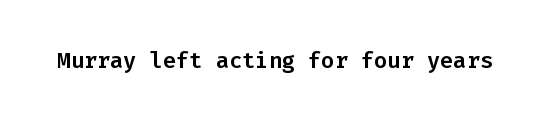
Q: Is the text italic (slanted)? A: No, it is upright.
Q: Is the text underlined? A: No.
Q: Is the spacing between letters normal or unusually wide? A: Normal.
